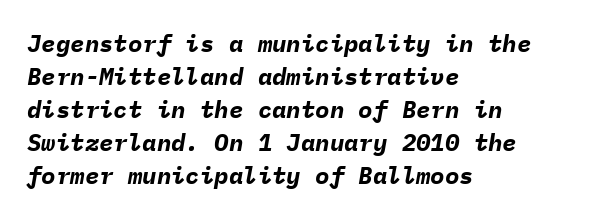
{"italic": "yes", "lean": "right", "slant_degrees": 9, "bold": "yes", "underline": "no", "align": "left", "line_spacing": "normal", "line_spacing_ratio": 1.37, "letter_spacing": "normal", "letter_spacing_em": 0.0, "glyph_px": 24}
